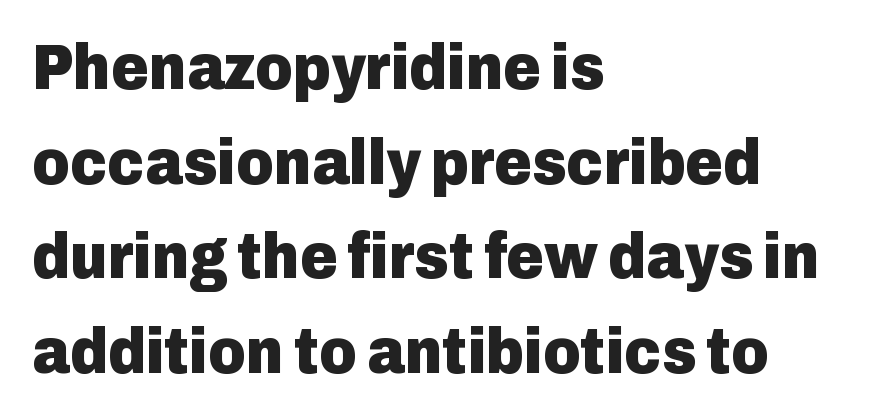
{"serif": "no", "italic": "no", "bold": "yes", "weight": "heavy", "width": "normal", "stroke_contrast": "low", "x_height": "medium", "monospaced": "no", "underline": "no", "align": "left", "line_spacing": "normal", "line_spacing_ratio": 1.48, "letter_spacing": "normal", "letter_spacing_em": 0.0, "glyph_px": 64}
